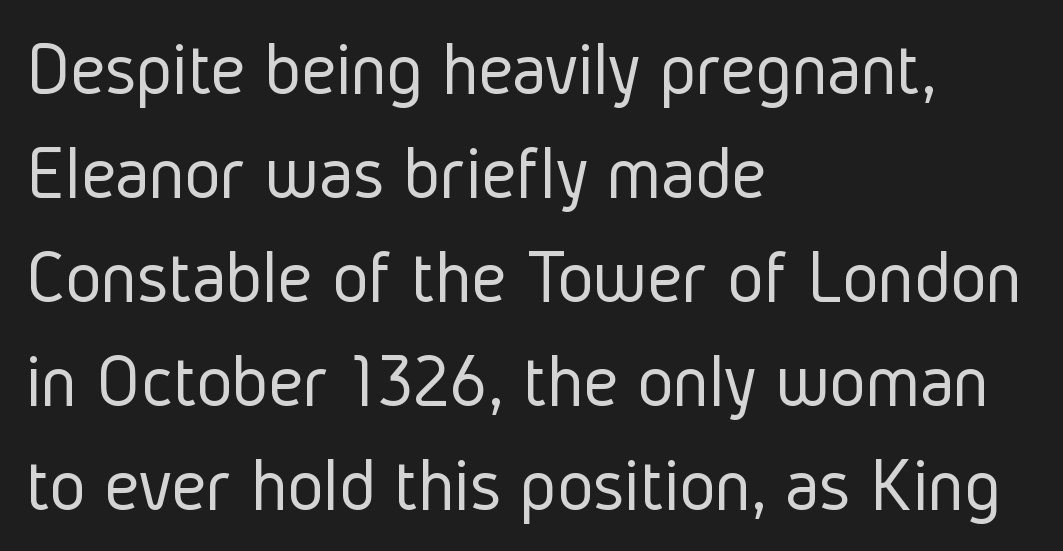
The words here are not underlined. These lines are rendered in a variable-pitch font. Is the block centered? No — it sits flush against the left margin. The face looks like a standard text weight, possibly lighter. Regarding leading, the lines here are spaced in the standard way. When letters stand straight like this, we call the style roman or upright.
